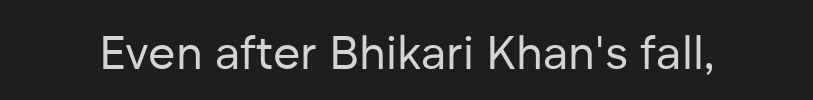
The image shows 47 px regular-weight sans-serif type, upright; set normal letter spacing, not underlined; low stroke contrast and a medium x-height.
